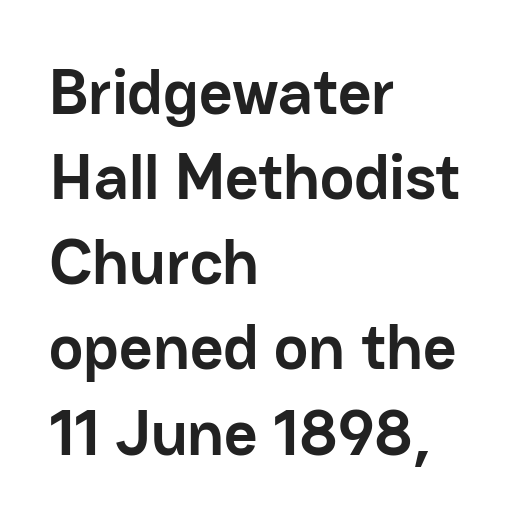
The image shows 65 px semibold sans-serif type, upright; set left-aligned, normal line spacing (1.31x), normal letter spacing, not underlined; low stroke contrast and a medium x-height.
